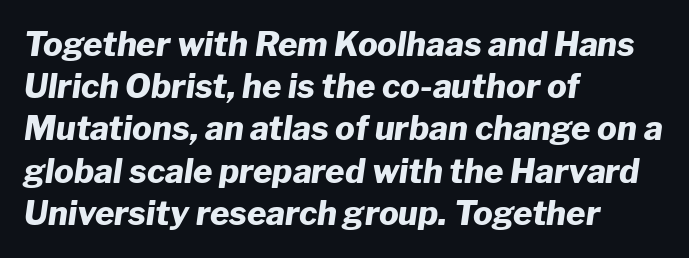
{"italic": "yes", "lean": "right", "slant_degrees": 8, "bold": "yes", "weight": "heavy", "width": "normal", "stroke_contrast": "low", "x_height": "medium", "monospaced": "no", "underline": "no", "align": "left", "line_spacing": "normal", "line_spacing_ratio": 1.28, "letter_spacing": "normal", "letter_spacing_em": 0.0, "glyph_px": 33}
